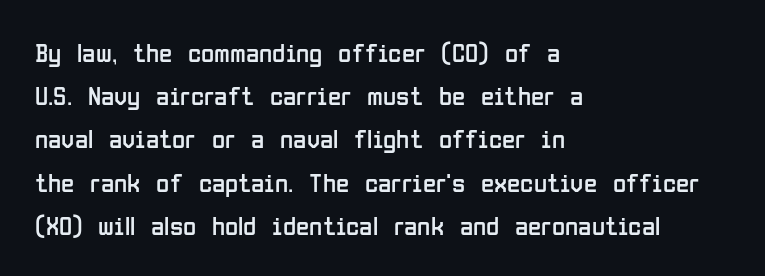
The image shows 27 px text type, upright; set left-aligned, normal line spacing (1.6x), normal letter spacing, not underlined.
